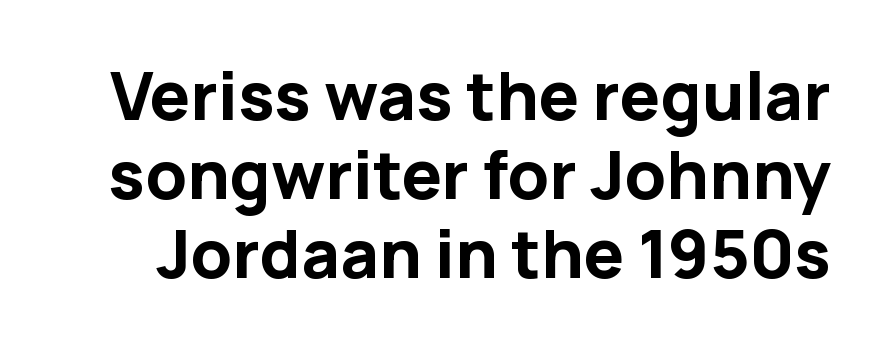
Q: Is the text bold? A: Yes.
Q: Is the text italic (slanted)? A: No, it is upright.
Q: Is the typeface a serif or a sans-serif typeface? A: Sans-serif.
Q: Is the text underlined? A: No.
Q: Is the spacing between letters normal or unusually wide? A: Normal.
Q: Width (condensed, normal, or wide)? A: Normal.
Q: Stroke contrast? A: Low.
Q: x-height? A: Medium.
Q: Monospaced? A: No.
